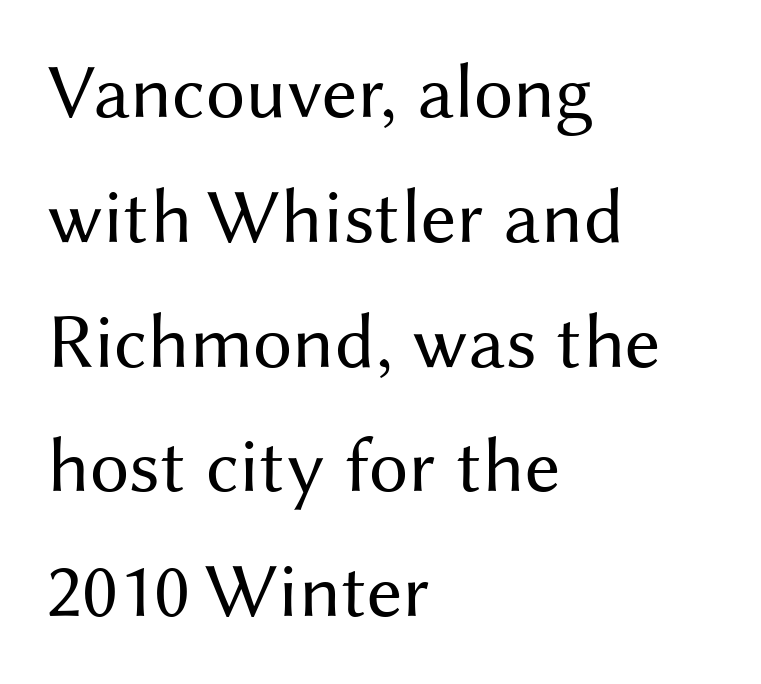
Q: Is the text bold? A: No.
Q: Is the text italic (slanted)? A: No, it is upright.
Q: Is the typeface a serif or a sans-serif typeface? A: Sans-serif.
Q: Is the text underlined? A: No.
Q: How is the paragraph aligned? A: Left-aligned.
Q: Is the spacing between letters normal or unusually wide? A: Normal.
Q: Is the spacing between lines tight, normal or loose? A: Normal.
Q: Width (condensed, normal, or wide)? A: Normal.
Q: Stroke contrast? A: Medium.
Q: x-height? A: Medium.
Q: Monospaced? A: No.
